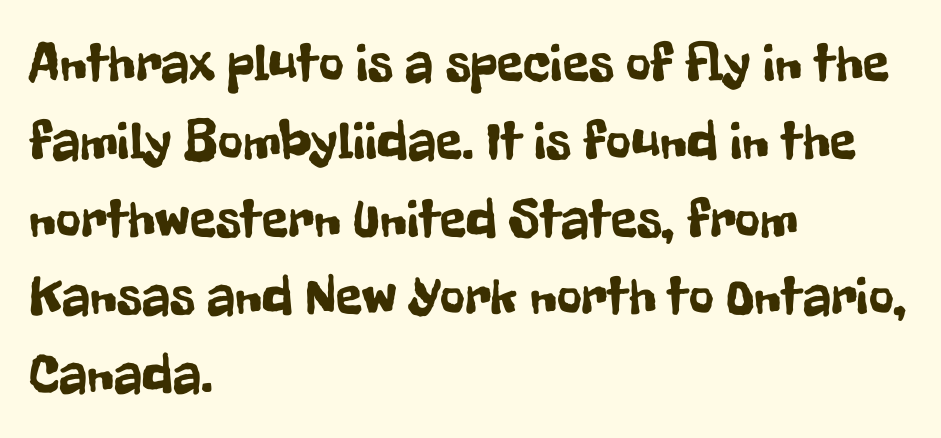
{"serif": "no", "italic": "no", "width": "condensed", "stroke_contrast": "low", "x_height": "medium", "monospaced": "no", "underline": "no", "align": "left", "line_spacing": "normal", "line_spacing_ratio": 1.44, "letter_spacing": "normal", "letter_spacing_em": 0.0, "glyph_px": 54}
